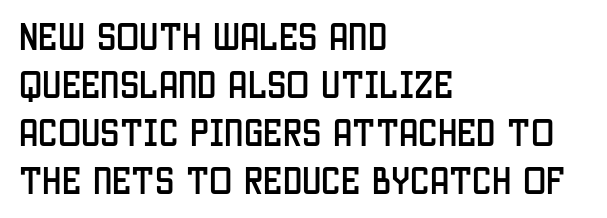
Here the glyphs are tracked normally, forming tight word shapes. Character widths vary here, with narrow letters taking less room than wide ones. Each line starts at the same left margin while the right side varies. Students, observe: this is what conventionally led text looks like. Nope, not italic — everything's standing straight. A sans-serif font was chosen for this passage.
